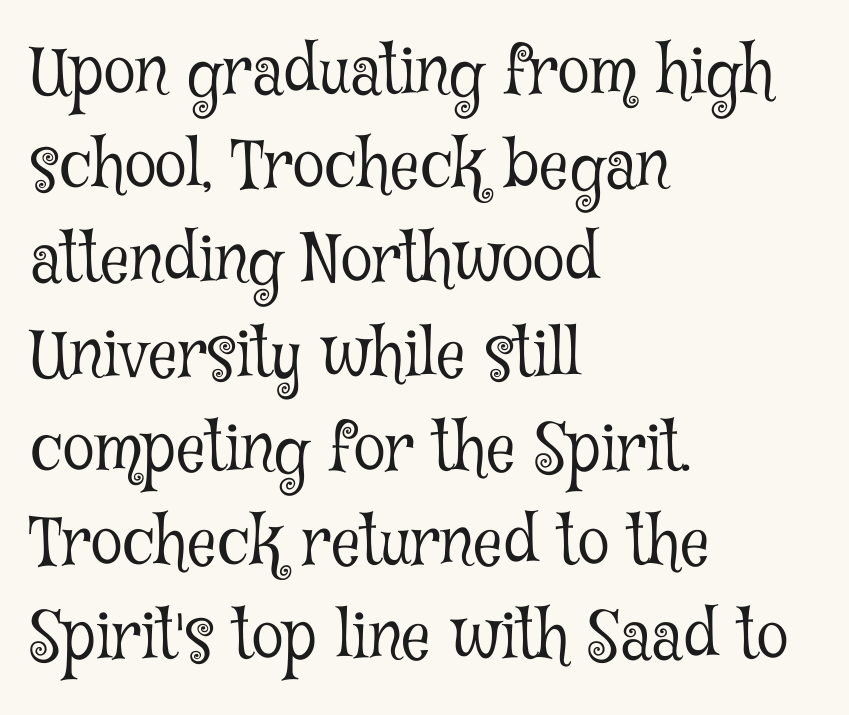
{"serif": "yes", "italic": "no", "bold": "no", "weight": "light", "width": "condensed", "stroke_contrast": "low", "x_height": "medium", "monospaced": "no", "underline": "no", "align": "left", "line_spacing": "normal", "line_spacing_ratio": 1.45, "letter_spacing": "normal", "letter_spacing_em": 0.0, "glyph_px": 65}
